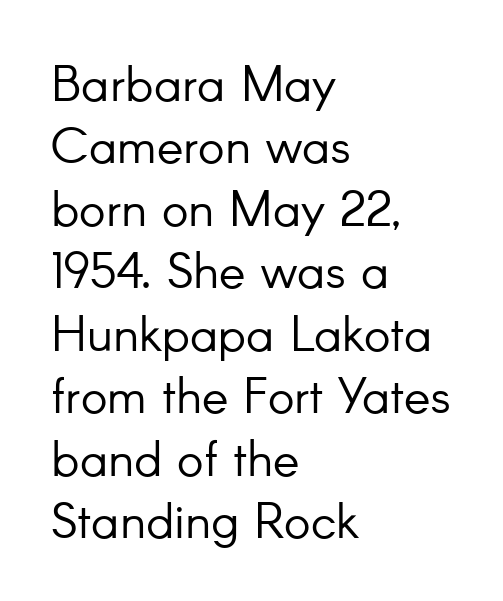
{"serif": "no", "italic": "no", "bold": "no", "weight": "light", "width": "normal", "stroke_contrast": "low", "x_height": "small", "monospaced": "no", "underline": "no", "align": "left", "line_spacing": "normal", "line_spacing_ratio": 1.25, "letter_spacing": "normal", "letter_spacing_em": 0.0, "glyph_px": 50}
